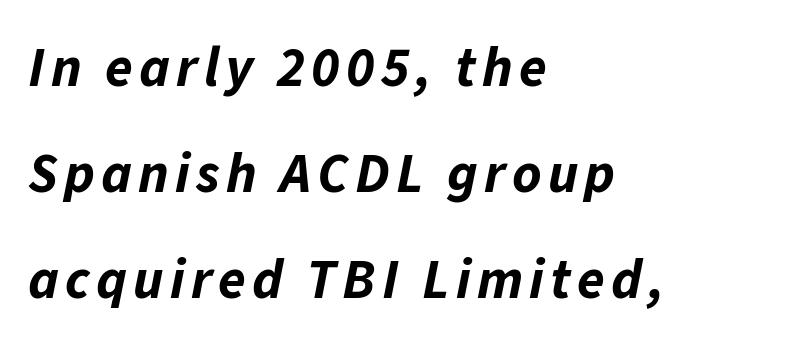
Q: Is the text bold? A: Yes.
Q: Is the text italic (slanted)? A: Yes, it leans right by about 11 degrees.
Q: Is the text underlined? A: No.
Q: How is the paragraph aligned? A: Left-aligned.
Q: Width (condensed, normal, or wide)? A: Normal.
Q: Stroke contrast? A: Low.
Q: x-height? A: Medium.
Q: Monospaced? A: No.
